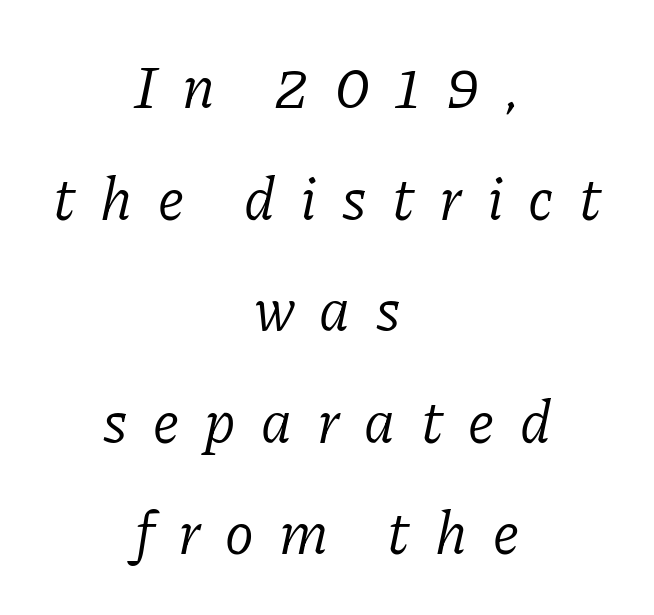
{"serif": "yes", "italic": "yes", "lean": "right", "slant_degrees": 11, "bold": "no", "weight": "light", "width": "normal", "stroke_contrast": "low", "x_height": "medium", "monospaced": "no", "underline": "no", "align": "center", "line_spacing_ratio": 1.86, "letter_spacing": "wide", "letter_spacing_em": 0.42, "glyph_px": 60}
